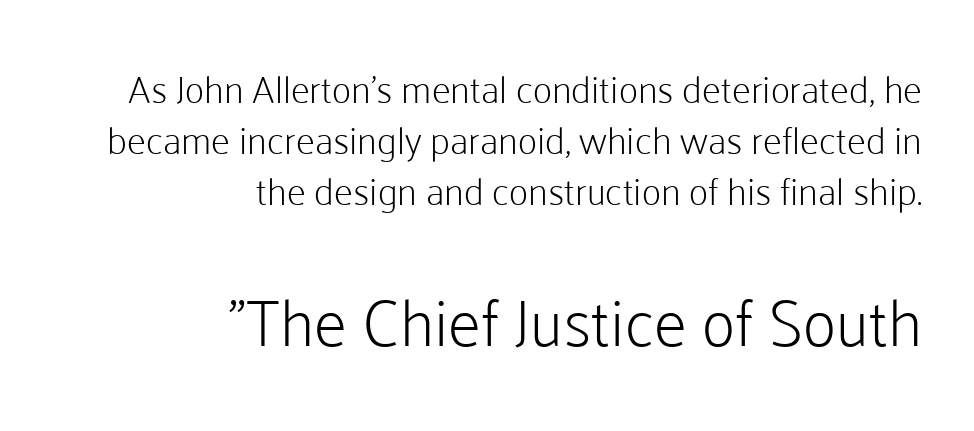
The passage shown begins with its smaller block and ends with its larger one. Ordinary non-slanted type is in use. Here the designer chose a conventional face with non-uniform glyph widths. Any mark beneath the type? The region is blank. A flush-right, rag-left setting is used for this passage. Default kerning and tracking; the words read as compact shapes.
